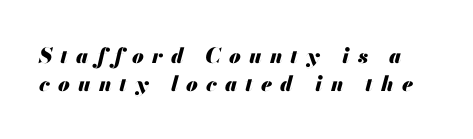
The image shows 21 px bold type, italic (leaning right); set normal line spacing (1.33x), unusually wide letter spacing (+0.39 em), not underlined.
